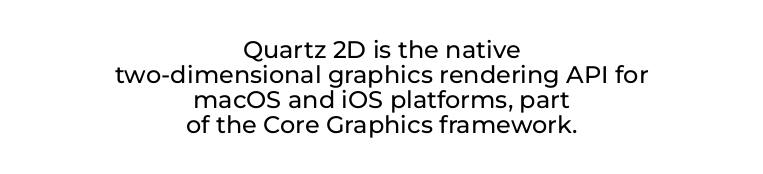
The paragraph shown floats in the horizontal middle. Quick note: not italic, upright. Any mark beneath the type? The region is blank. You could call the tracking neutral — neither tight nor loose. The designer dialed line spacing down below the default.
